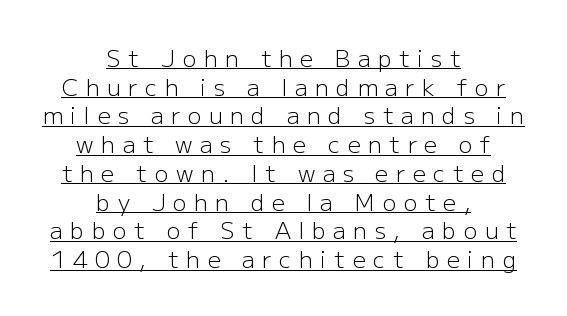
Q: Is the text bold? A: No.
Q: Is the text italic (slanted)? A: No, it is upright.
Q: Is the text underlined? A: Yes.
Q: How is the paragraph aligned? A: Centered.
Q: Is the spacing between letters normal or unusually wide? A: Unusually wide.
Q: Is the spacing between lines tight, normal or loose? A: Normal.
